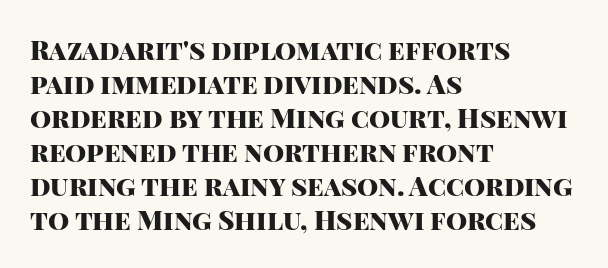
Does the weight exceed regular? Yes, all the way to bold. Short note: letters normally spaced. The space beneath each line is pristine and unruled. The typesetter chose a ragged-right arrangement here. Posture: vertical. The passage shown stacks its lines at a standard gap.
